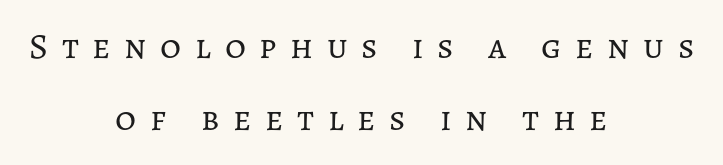
{"italic": "no", "bold": "no", "weight": "regular", "width": "normal", "stroke_contrast": "low", "x_height": "medium", "monospaced": "no", "underline": "no", "align": "center", "line_spacing": "loose", "line_spacing_ratio": 2.01, "letter_spacing": "wide", "letter_spacing_em": 0.38, "glyph_px": 36}
